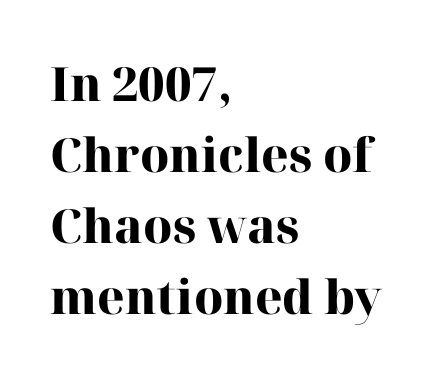
Q: Is the text bold? A: Yes.
Q: Is the text italic (slanted)? A: No, it is upright.
Q: Is the typeface a serif or a sans-serif typeface? A: Serif.
Q: Is the text underlined? A: No.
Q: How is the paragraph aligned? A: Left-aligned.
Q: Is the spacing between letters normal or unusually wide? A: Normal.
Q: Is the spacing between lines tight, normal or loose? A: Normal.
Q: Width (condensed, normal, or wide)? A: Normal.
Q: Stroke contrast? A: High.
Q: x-height? A: Medium.
Q: Monospaced? A: No.
